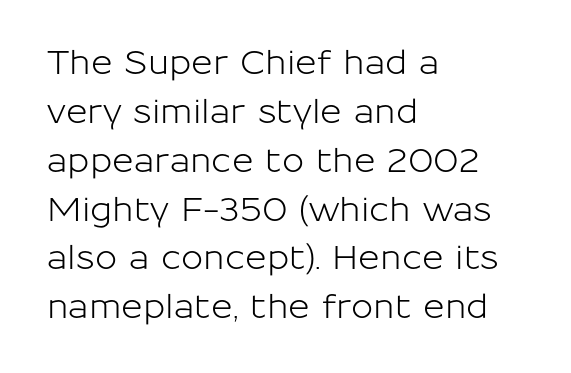
The face used here is rendered with its standard letterfit. The paragraph shown leans on its left margin. Is there any slant? The stems are plumb. Examine the stroke ends and you'll find no serifs. Here the designer chose a conventional face with non-uniform glyph widths. Leading: standard.
